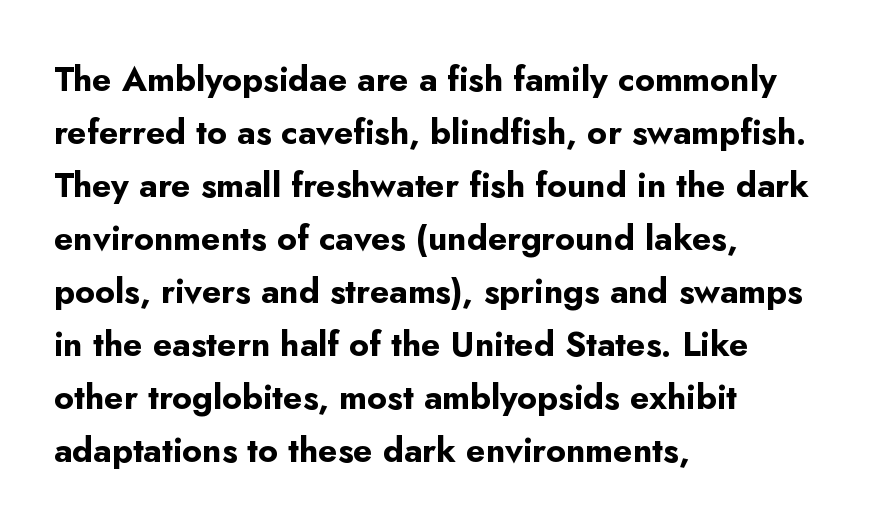
{"serif": "no", "italic": "no", "bold": "yes", "weight": "bold", "width": "normal", "stroke_contrast": "low", "x_height": "small", "monospaced": "no", "underline": "no", "align": "left", "line_spacing": "normal", "line_spacing_ratio": 1.56, "letter_spacing": "normal", "letter_spacing_em": 0.0, "glyph_px": 34}
